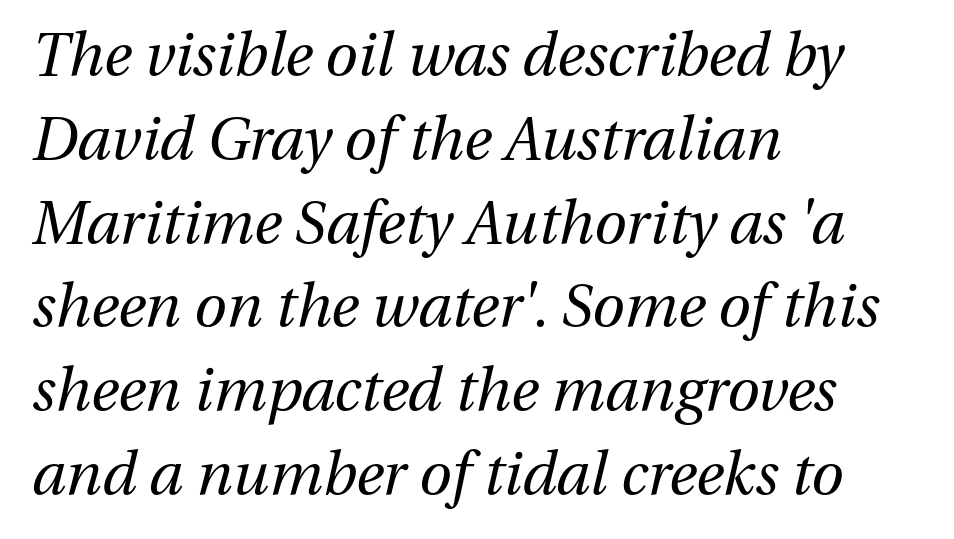
One-word summary of the alignment: left. Normally led — the rows are evenly, conventionally spaced. Any mark beneath the type? The region is blank. Stems here are at most as thick as an everyday book face. Slanted lettering throughout. Looks like regular typesetting: each glyph gets only the width it needs.
